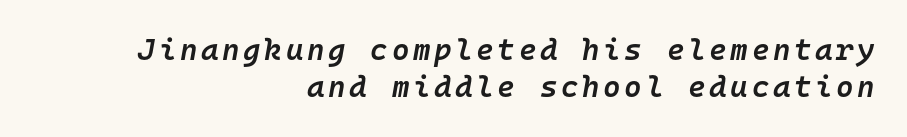
Q: Is the text bold? A: Semi-bold.
Q: Is the text italic (slanted)? A: Yes, it leans right by about 10 degrees.
Q: Is the text underlined? A: No.
Q: How is the paragraph aligned? A: Right-aligned.
Q: Width (condensed, normal, or wide)? A: Normal.
Q: Stroke contrast? A: Low.
Q: x-height? A: Medium.
Q: Monospaced? A: Yes.
